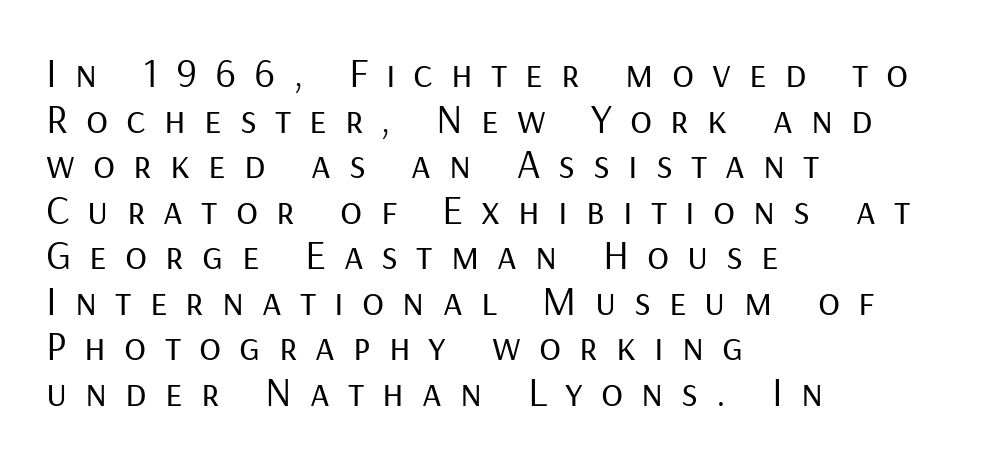
The compositor pushed each line to the left boundary. Does the lettering tilt? It doesn't — this is upright. Regarding serifs, this sample does without them. This sample has the flowing, uneven cadence of proportional lettering. Check under the words: just untouched page. Characters follow at a spacing far wider than the type designer built in.
